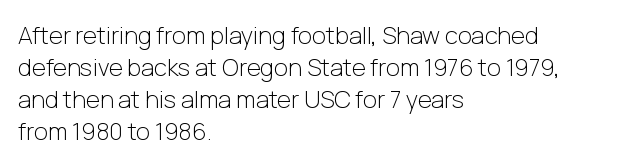
{"italic": "no", "bold": "no", "underline": "no", "align": "left", "line_spacing": "normal", "line_spacing_ratio": 1.34, "letter_spacing": "normal", "letter_spacing_em": 0.0, "glyph_px": 24}
